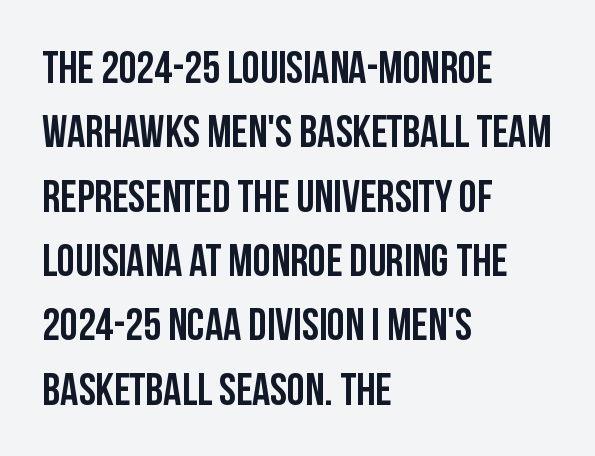
Q: Is the text bold? A: Yes.
Q: Is the text italic (slanted)? A: No, it is upright.
Q: Is the typeface a serif or a sans-serif typeface? A: Sans-serif.
Q: Is the text underlined? A: No.
Q: How is the paragraph aligned? A: Left-aligned.
Q: Is the spacing between letters normal or unusually wide? A: Normal.
Q: Is the spacing between lines tight, normal or loose? A: Normal.
Q: Width (condensed, normal, or wide)? A: Condensed.
Q: Stroke contrast? A: Low.
Q: x-height? A: Large.
Q: Monospaced? A: No.
